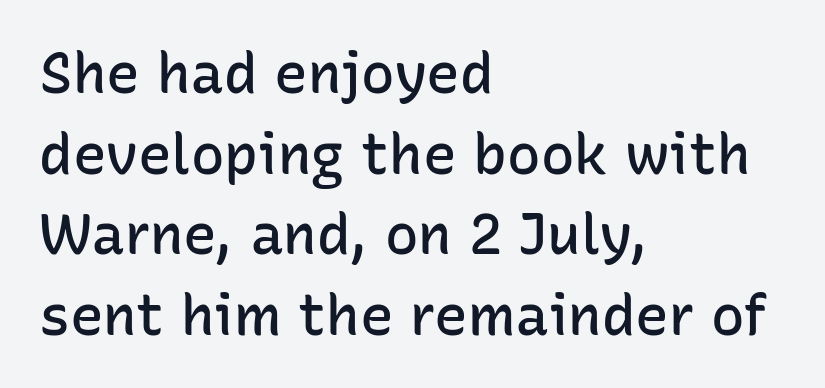
The letters stand upright; this is a roman face. Weight check: semibold — heavier than regular, not quite bold. Standard letterfit; no display-style spreading of the glyphs. Horizontally, the lines are justified to the leading edge only. Does the leading feel generous? No, just average.
